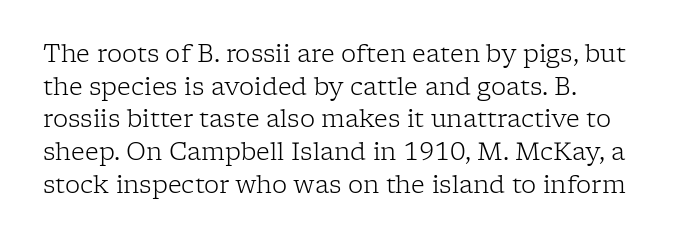
{"italic": "no", "bold": "no", "underline": "no", "line_spacing": "normal", "line_spacing_ratio": 1.36, "letter_spacing": "normal", "letter_spacing_em": 0.0, "glyph_px": 24}
